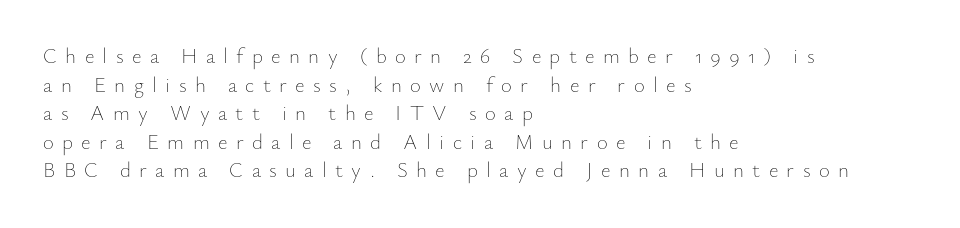
The image shows 21 px text type, upright; set left-aligned, normal line spacing (1.36x), unusually wide letter spacing (+0.4 em), not underlined.
